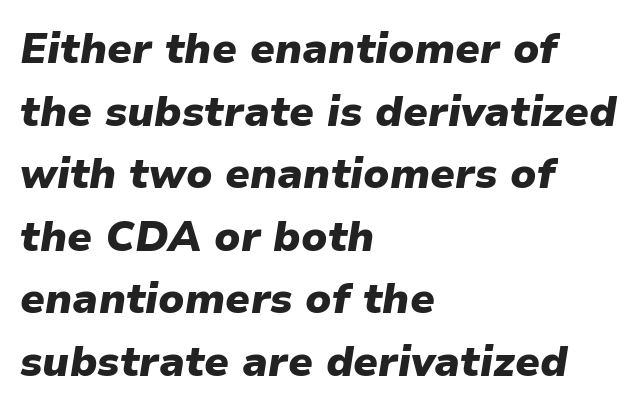
The image shows 42 px heavy type, italic (leaning right); set left-aligned, normal line spacing (1.49x), normal letter spacing, not underlined; low stroke contrast and a medium x-height.
